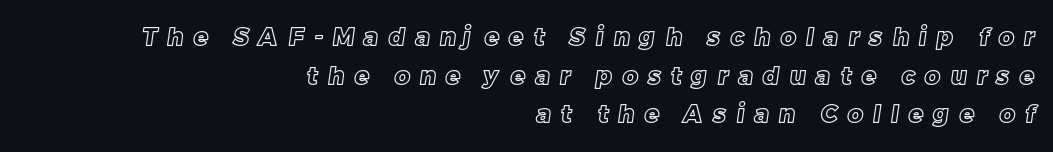
{"underline": "no", "align": "right", "line_spacing": "normal", "line_spacing_ratio": 1.61, "letter_spacing": "wide", "letter_spacing_em": 0.42, "glyph_px": 24}
